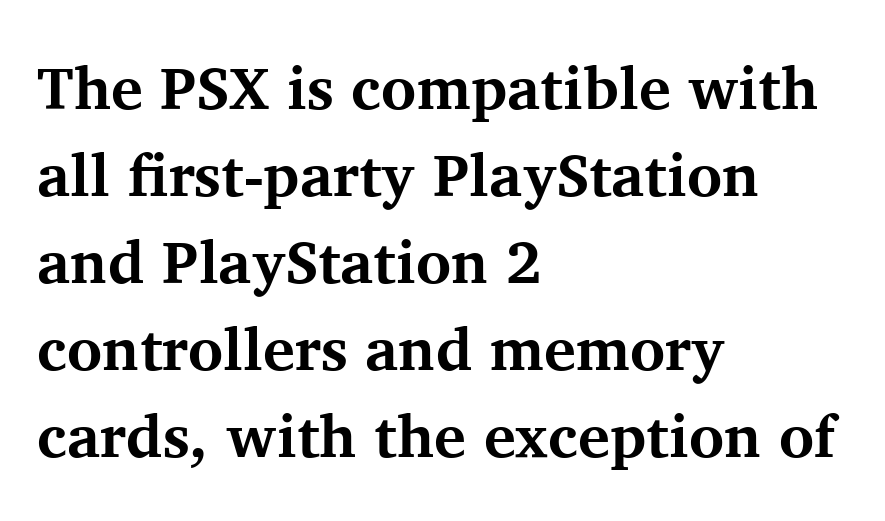
The image shows 60 px bold serif type, upright; set left-aligned, normal line spacing (1.45x), normal letter spacing, not underlined; medium stroke contrast and a medium x-height.
